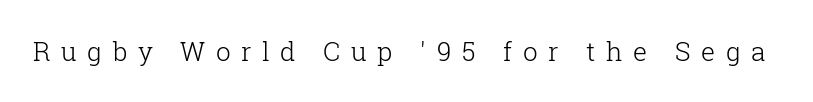
The rendering inserts visible extra space after every character. The characters are drawn with everyday or finer stroke widths. The type sits square on the baseline with zero lean. Anything drawn beneath the words? Only blank space.
